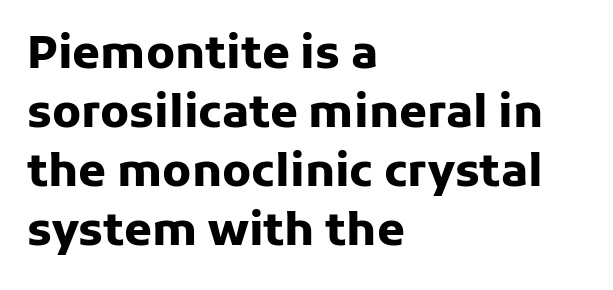
The image shows 45 px heavy sans-serif type, upright; set left-aligned, normal line spacing (1.31x), normal letter spacing, not underlined; low stroke contrast and a medium x-height.
